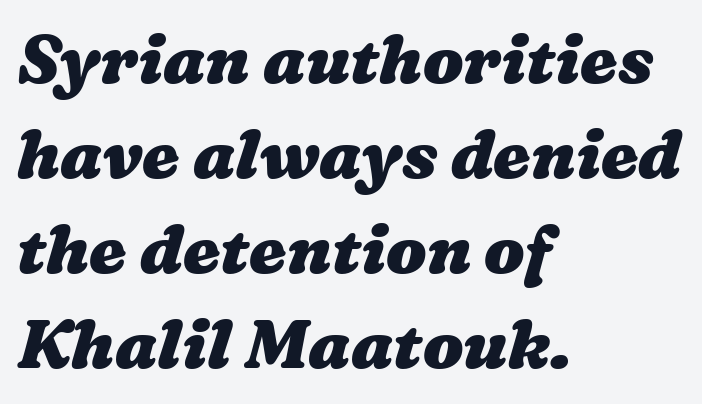
Q: Is the text bold? A: Yes.
Q: Is the text underlined? A: No.
Q: How is the paragraph aligned? A: Left-aligned.
Q: Is the spacing between letters normal or unusually wide? A: Normal.
Q: Is the spacing between lines tight, normal or loose? A: Normal.
Q: Width (condensed, normal, or wide)? A: Wide.
Q: Stroke contrast? A: Medium.
Q: x-height? A: Medium.
Q: Monospaced? A: No.
